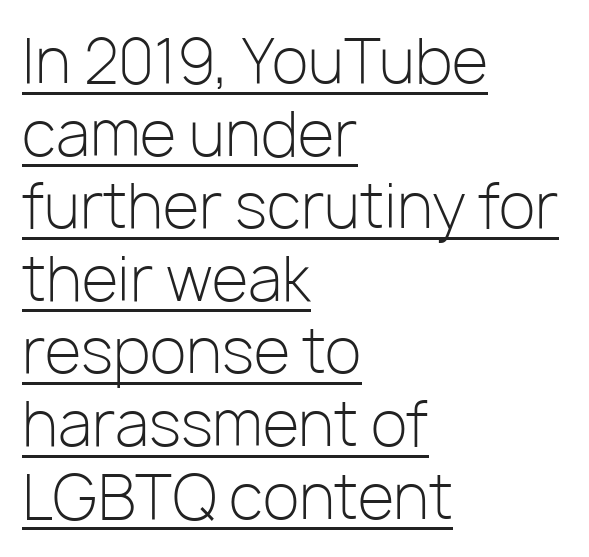
The image shows 60 px light sans-serif type, upright; set left-aligned, line spacing 1.21x, normal letter spacing, underlined; low stroke contrast and a medium x-height.
